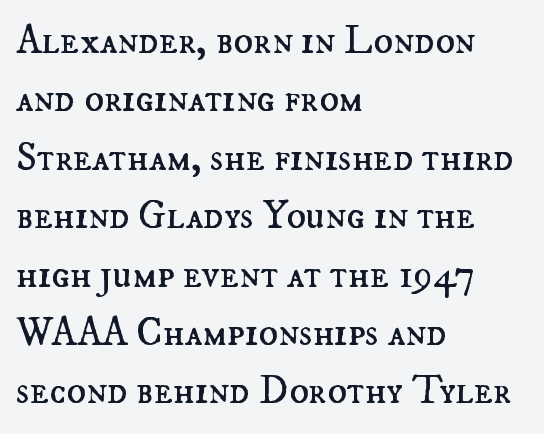
Q: Is the text bold? A: No.
Q: Is the text italic (slanted)? A: No, it is upright.
Q: Is the text underlined? A: No.
Q: How is the paragraph aligned? A: Left-aligned.
Q: Is the spacing between letters normal or unusually wide? A: Normal.
Q: Is the spacing between lines tight, normal or loose? A: Normal.
Q: Width (condensed, normal, or wide)? A: Normal.
Q: Stroke contrast? A: Medium.
Q: x-height? A: Small.
Q: Monospaced? A: No.
